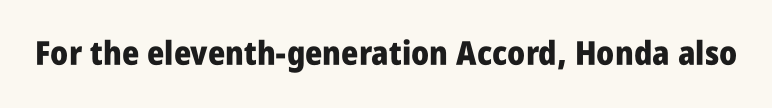
{"serif": "no", "italic": "no", "bold": "yes", "weight": "heavy", "width": "condensed", "stroke_contrast": "low", "x_height": "large", "monospaced": "no", "underline": "no", "letter_spacing": "normal", "letter_spacing_em": 0.0, "glyph_px": 33}
